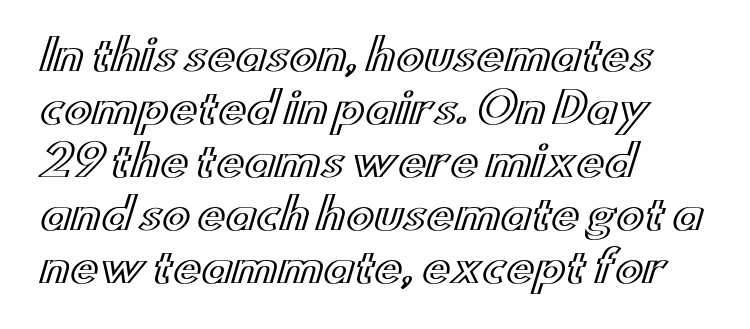
Where is the straight margin? On the left. Honestly, the row spacing looks completely unremarkable. You could not count columns in this text — the font is proportionally spaced. Beneath every word, the page is bare.
